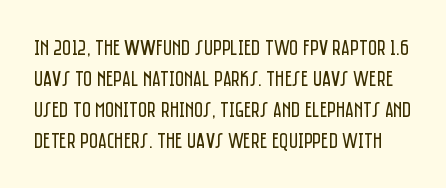
{"italic": "no", "bold": "no", "underline": "no", "line_spacing": "normal", "line_spacing_ratio": 1.41, "letter_spacing": "normal", "letter_spacing_em": 0.0, "glyph_px": 22}
